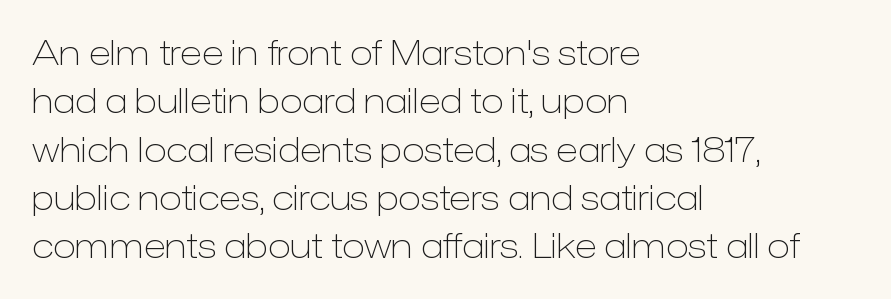
The letters advance in unequal steps, a hallmark of proportional type. Nope, no serifs anywhere on these letters. The letters sit at their default tracking, neither squeezed nor spread. Visually the block forms a straight wall on the left and a jagged coastline on the right. No italicization has been applied; the sample stays upright.
